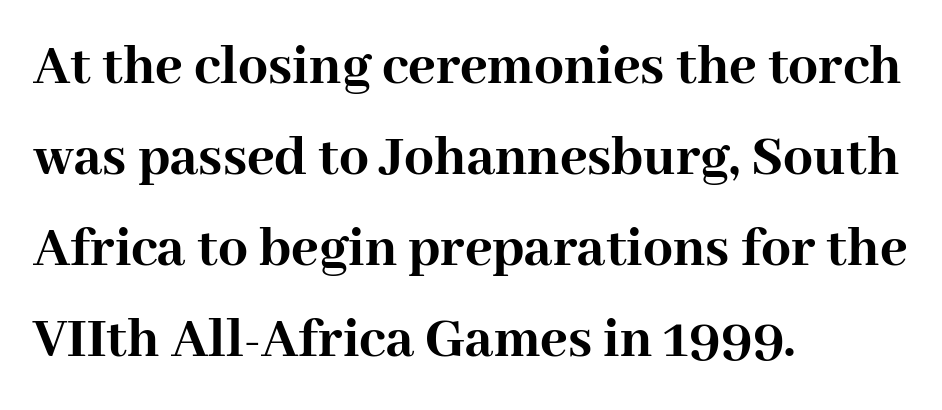
Q: Is the text bold? A: Yes.
Q: Is the text italic (slanted)? A: No, it is upright.
Q: Is the typeface a serif or a sans-serif typeface? A: Serif.
Q: Is the text underlined? A: No.
Q: How is the paragraph aligned? A: Left-aligned.
Q: Is the spacing between letters normal or unusually wide? A: Normal.
Q: Is the spacing between lines tight, normal or loose? A: Normal.
Q: Width (condensed, normal, or wide)? A: Normal.
Q: Stroke contrast? A: High.
Q: x-height? A: Medium.
Q: Monospaced? A: No.
